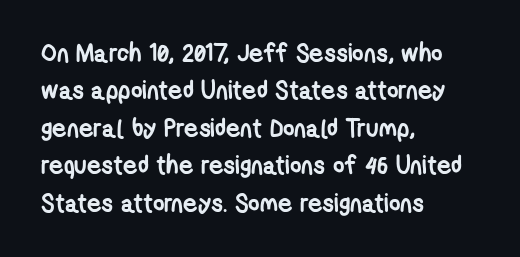
The image shows 25 px bold type; set left-aligned, normal line spacing (1.5x), normal letter spacing, not underlined.
